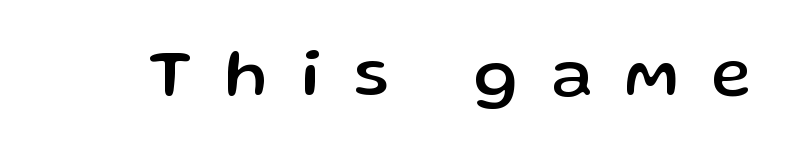
The image shows 68 px sans-serif type, upright; set unusually wide letter spacing (+0.49 em), not underlined; low stroke contrast and a medium x-height.
